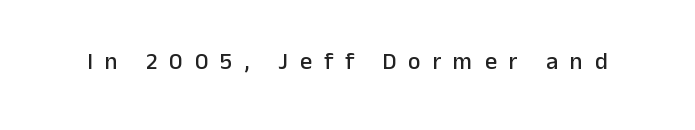
The image shows 24 px text type, upright; set unusually wide letter spacing (+0.49 em), not underlined.
